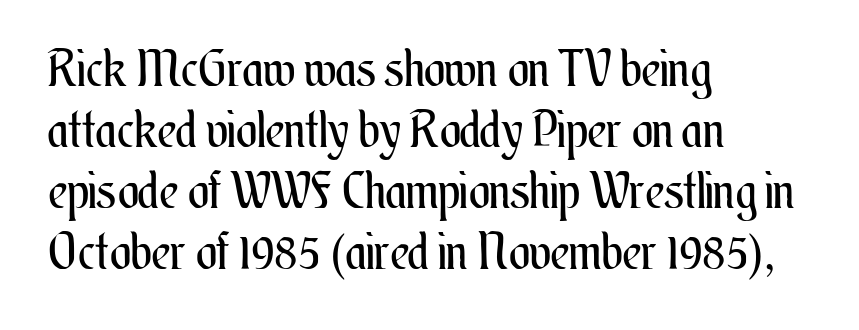
What stands out about the letter spacing? Nothing — it is the standard amount. Leftover space on each line is placed entirely after the last word. Unbolded letterforms with no extra heft. The axis of the letterforms is exactly vertical.
